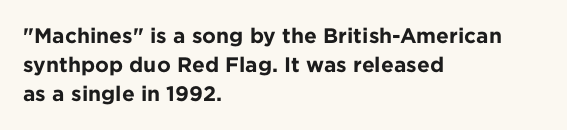
Q: Is the text bold? A: Yes.
Q: Is the text italic (slanted)? A: No, it is upright.
Q: Is the text underlined? A: No.
Q: How is the paragraph aligned? A: Left-aligned.
Q: Is the spacing between letters normal or unusually wide? A: Normal.
Q: Is the spacing between lines tight, normal or loose? A: Normal.
